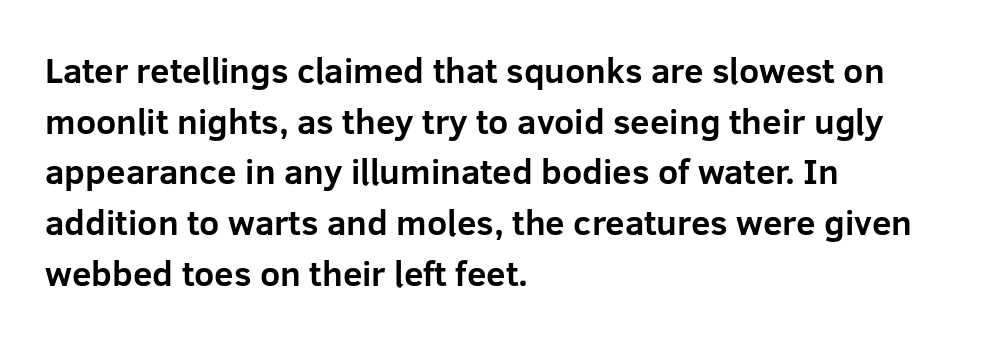
Between one letter and the next there's only the usual sliver of space. A roman cut, with each character standing at attention. The zone under the glyphs is completely vacant. Does the weight exceed regular? Yes, all the way to bold. Layout note: lines flush left. Each letter's strokes conclude bluntly, with no projecting serifs.
